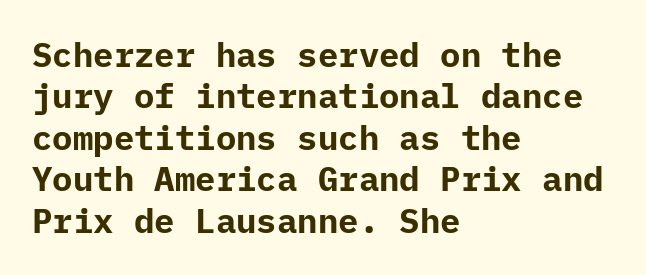
Is the type bold? Yes — the strokes are clearly thick and heavy. The type sits square on the baseline with zero lean. Tracking here is standard; glyphs follow each other at the usual distance. All the whitespace from short lines collects on the right.
